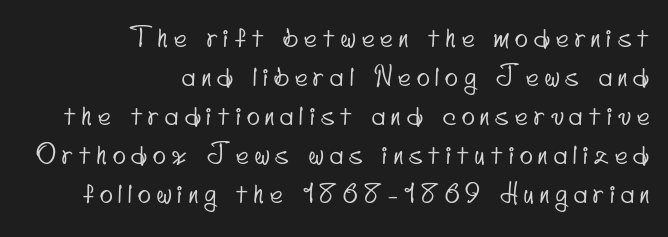
Q: Is the text underlined? A: No.
Q: How is the paragraph aligned? A: Right-aligned.
Q: Is the spacing between letters normal or unusually wide? A: Unusually wide.
Q: Is the spacing between lines tight, normal or loose? A: Normal.
